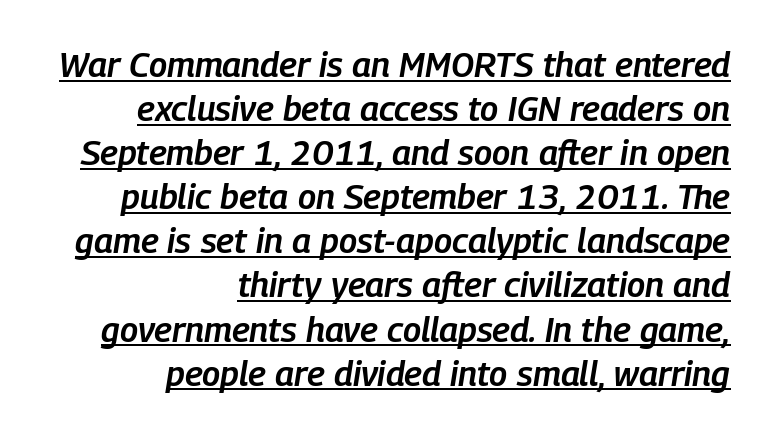
{"italic": "yes", "lean": "right", "slant_degrees": 9, "bold": "semi", "weight": "semibold", "width": "condensed", "stroke_contrast": "low", "x_height": "medium", "monospaced": "no", "underline": "yes", "align": "right", "line_spacing": "normal", "line_spacing_ratio": 1.26, "letter_spacing": "normal", "letter_spacing_em": 0.0, "glyph_px": 35}
